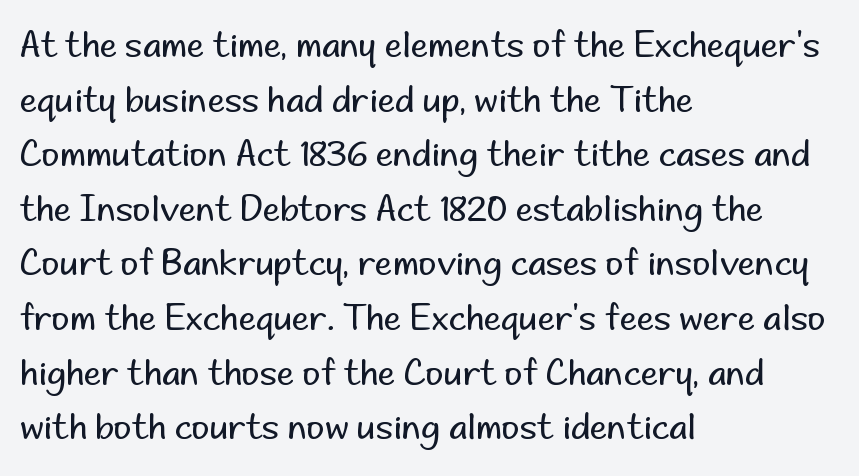
The image shows 35 px regular-weight sans-serif type, upright; set left-aligned, normal line spacing (1.56x), normal letter spacing, not underlined; low stroke contrast and a small x-height.
